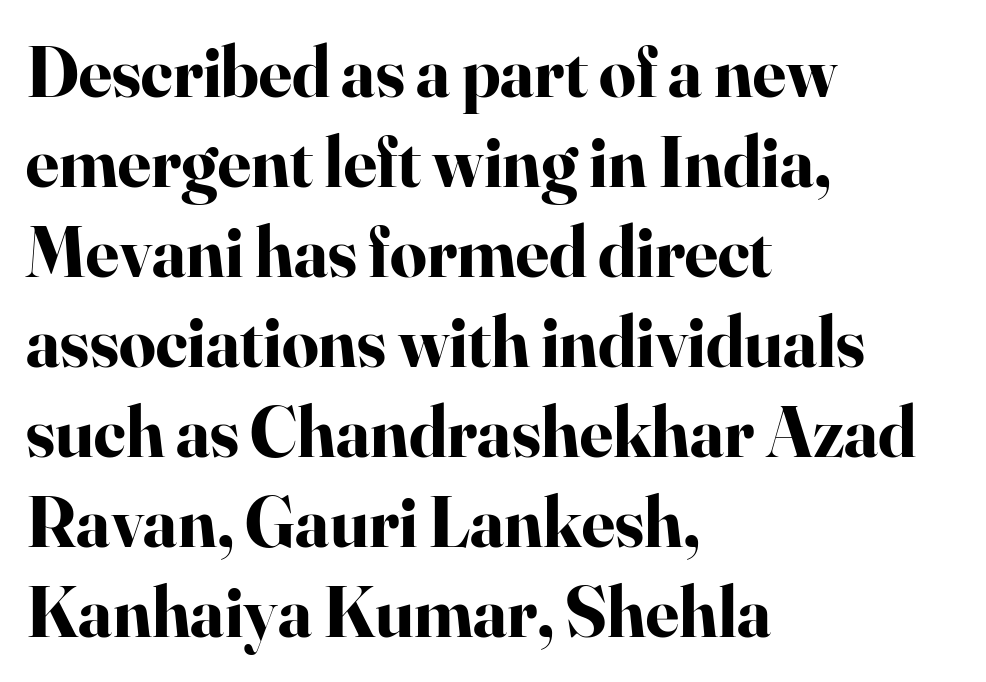
The image shows 72 px bold serif type, upright; set left-aligned, normal line spacing (1.25x), normal letter spacing, not underlined; high stroke contrast and a small x-height.
